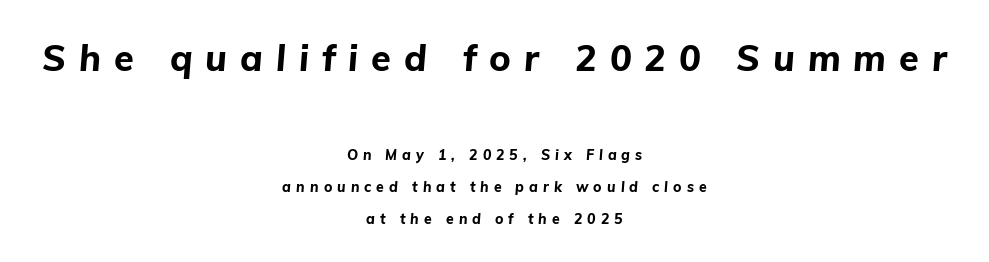
Honestly, the rows look like they've been pulled way apart. Heavy-handed strokes throughout: this text is bold. Display-style spreading of the glyphs; the letterfit is very open. These lines are rendered in a variable-pitch font. The face used here appears at its bigger size in the upper chunk.
